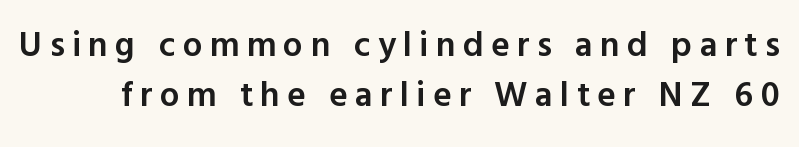
Q: Is the text bold? A: Semi-bold.
Q: Is the text italic (slanted)? A: No, it is upright.
Q: Is the typeface a serif or a sans-serif typeface? A: Sans-serif.
Q: Is the text underlined? A: No.
Q: Is the spacing between letters normal or unusually wide? A: Unusually wide.
Q: Is the spacing between lines tight, normal or loose? A: Normal.
Q: Width (condensed, normal, or wide)? A: Normal.
Q: x-height? A: Medium.
Q: Monospaced? A: No.
